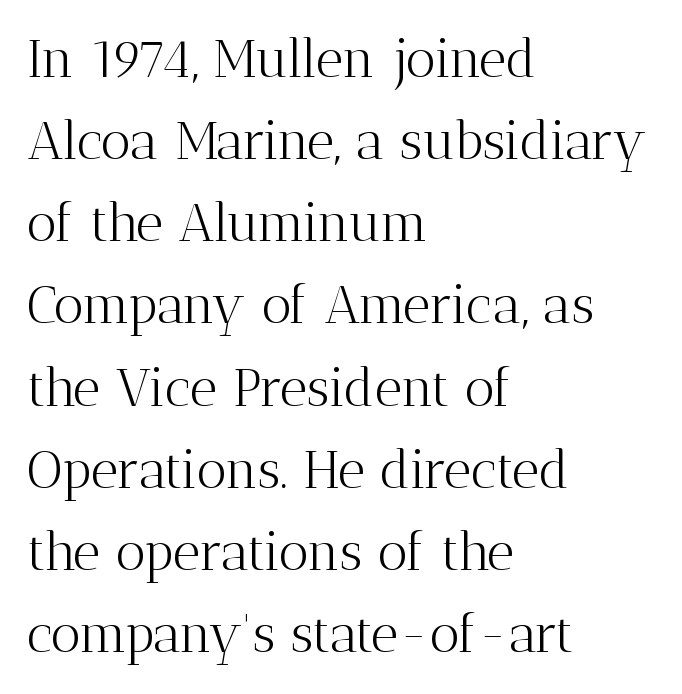
The image shows 53 px light serif type, upright; set left-aligned, normal line spacing (1.55x), normal letter spacing, not underlined; medium stroke contrast and a medium x-height.
